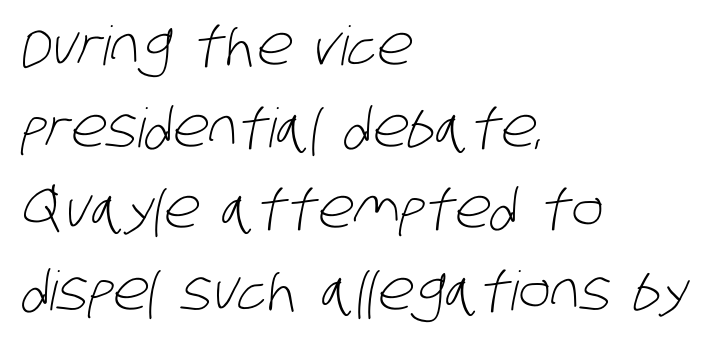
Q: Is the text bold? A: No.
Q: Is the typeface a serif or a sans-serif typeface? A: Sans-serif.
Q: Is the text underlined? A: No.
Q: How is the paragraph aligned? A: Left-aligned.
Q: Is the spacing between letters normal or unusually wide? A: Normal.
Q: Is the spacing between lines tight, normal or loose? A: Normal.
Q: Width (condensed, normal, or wide)? A: Condensed.
Q: Stroke contrast? A: Low.
Q: x-height? A: Large.
Q: Monospaced? A: No.
